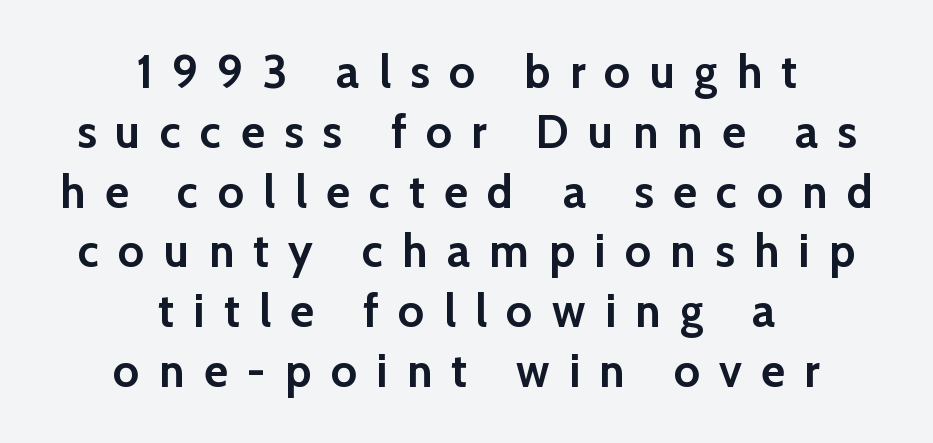
{"serif": "no", "italic": "no", "bold": "yes", "weight": "semibold", "width": "normal", "stroke_contrast": "low", "x_height": "medium", "monospaced": "no", "underline": "no", "align": "center", "line_spacing": "normal", "line_spacing_ratio": 1.3, "letter_spacing": "wide", "letter_spacing_em": 0.42, "glyph_px": 46}
